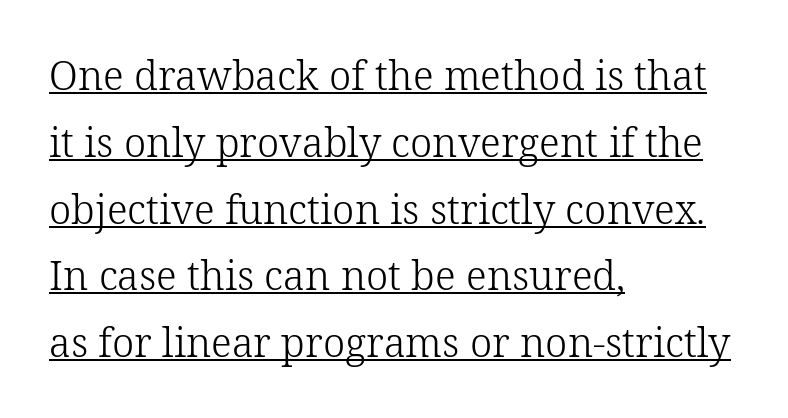
A roman cut, with each character standing at attention. Left-aligned paragraph, ragged on the right. A typesetter would call this proportional, since set widths differ per character. Each new line begins a customary step beneath the previous one. Heaviness? Minimal to ordinary, like unemphasized prose.
